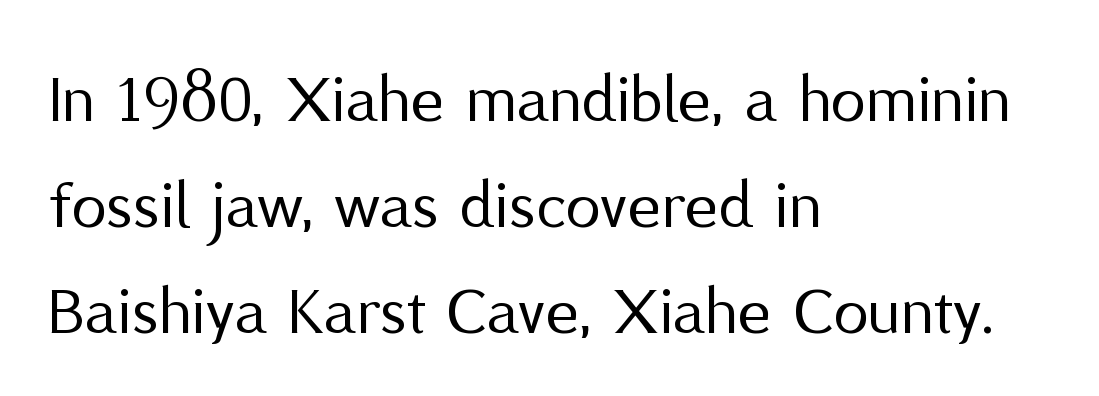
{"serif": "no", "italic": "no", "bold": "no", "weight": "regular", "width": "normal", "stroke_contrast": "medium", "x_height": "medium", "monospaced": "no", "underline": "no", "align": "left", "line_spacing": "normal", "line_spacing_ratio": 1.49, "letter_spacing": "normal", "letter_spacing_em": 0.0, "glyph_px": 71}
